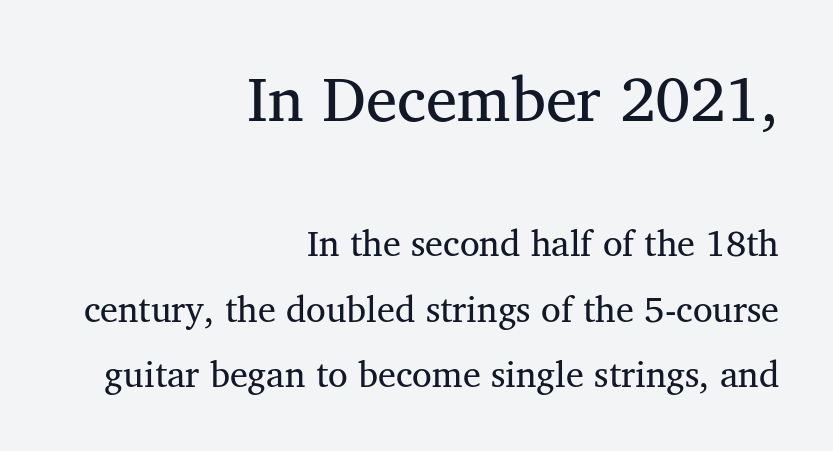
{"serif": "yes", "italic": "no", "bold": "no", "weight": "regular", "width": "normal", "stroke_contrast": "medium", "x_height": "medium", "monospaced": "no", "underline": "no", "align": "right", "line_spacing_ratio": 1.81, "letter_spacing": "normal", "letter_spacing_em": 0.0, "larger_block": "first", "size_ratio": 1.75, "glyph_px": 63}
